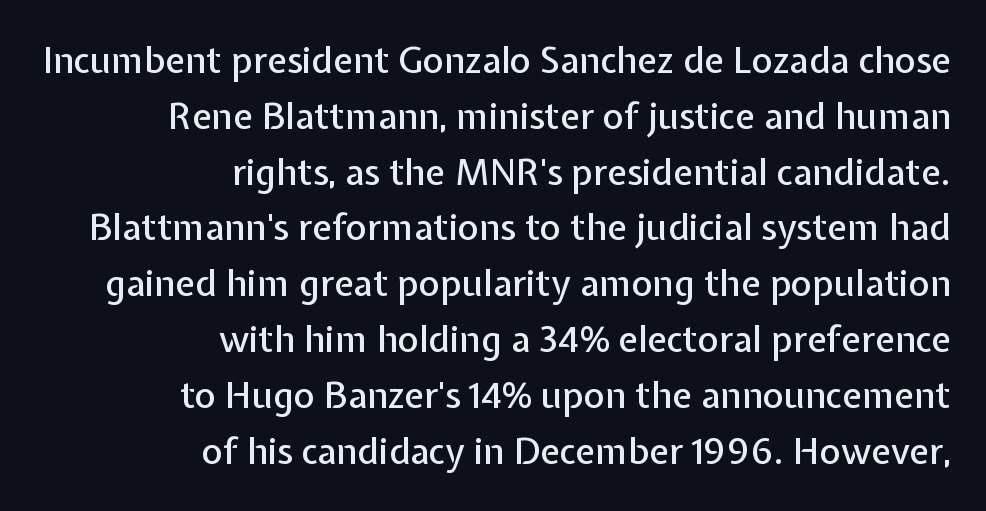
Caption: multi-line text, flush right, ragged left. Quick note: interline space is typical. The typography opts for an upright posture over an oblique one. Nobody drew a line under any word here. Do the characters align in a grid? No, the font is proportional. The type family on display is of the sans-serif kind.
